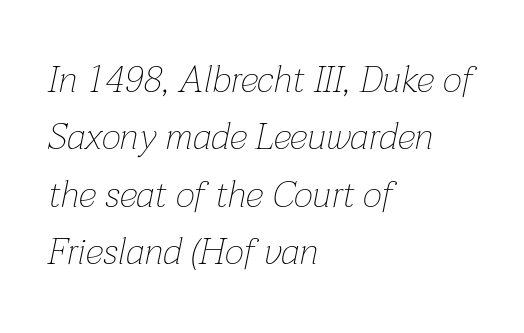
Nothing unusual about the tracking: characters are spaced as the font intends. The face looks like a standard text weight, possibly lighter. One glance says typical: line gaps are just what's usual. Each letter keeps its own natural width here, so spacing adapts to shape. The strip under each line holds only bare page.
